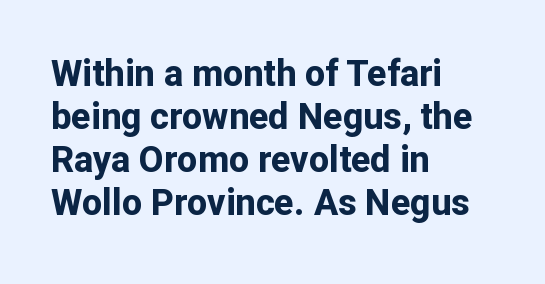
The letters advance in unequal steps, a hallmark of proportional type. Set as a true bold cut, around the 700 mark. Each letter's strokes conclude bluntly, with no projecting serifs. The tracking reads as untouched default to a designer's eye. Horizontal alignment here is leftward, the default for most running prose.
